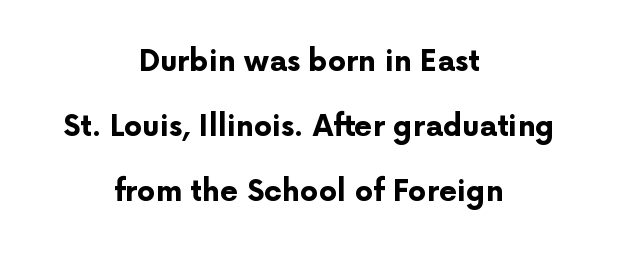
{"serif": "no", "italic": "no", "bold": "yes", "weight": "bold", "width": "normal", "stroke_contrast": "low", "x_height": "medium", "monospaced": "no", "underline": "no", "align": "center", "line_spacing": "loose", "line_spacing_ratio": 2.25, "letter_spacing": "normal", "letter_spacing_em": 0.0, "glyph_px": 29}
